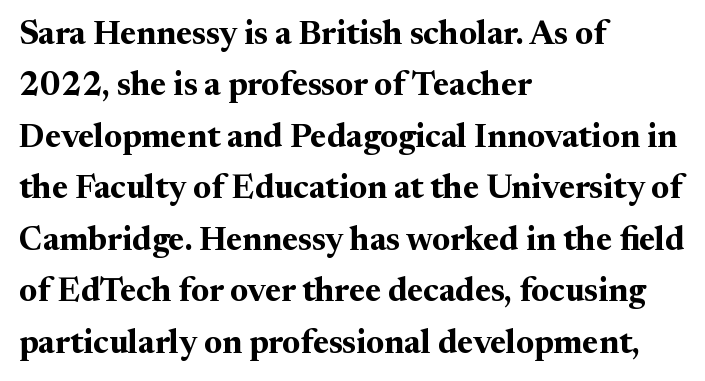
Q: Is the text bold? A: Yes.
Q: Is the text italic (slanted)? A: No, it is upright.
Q: Is the typeface a serif or a sans-serif typeface? A: Serif.
Q: Is the text underlined? A: No.
Q: How is the paragraph aligned? A: Left-aligned.
Q: Is the spacing between letters normal or unusually wide? A: Normal.
Q: Is the spacing between lines tight, normal or loose? A: Normal.
Q: Width (condensed, normal, or wide)? A: Normal.
Q: Stroke contrast? A: Medium.
Q: x-height? A: Medium.
Q: Monospaced? A: No.
